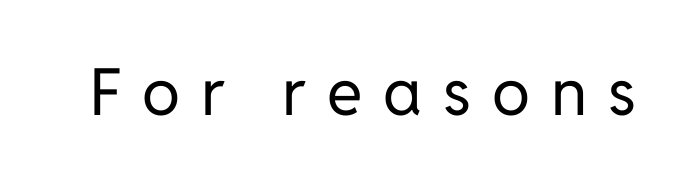
The image shows 65 px regular-weight sans-serif type, upright; set unusually wide letter spacing (+0.32 em), not underlined; low stroke contrast and a medium x-height.
